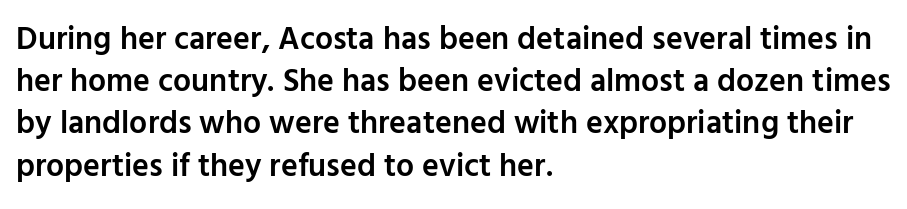
Q: Is the text bold? A: Semi-bold.
Q: Is the text italic (slanted)? A: No, it is upright.
Q: Is the typeface a serif or a sans-serif typeface? A: Sans-serif.
Q: Is the text underlined? A: No.
Q: How is the paragraph aligned? A: Left-aligned.
Q: Is the spacing between letters normal or unusually wide? A: Normal.
Q: Is the spacing between lines tight, normal or loose? A: Normal.
Q: Width (condensed, normal, or wide)? A: Normal.
Q: Stroke contrast? A: Low.
Q: x-height? A: Medium.
Q: Monospaced? A: No.
